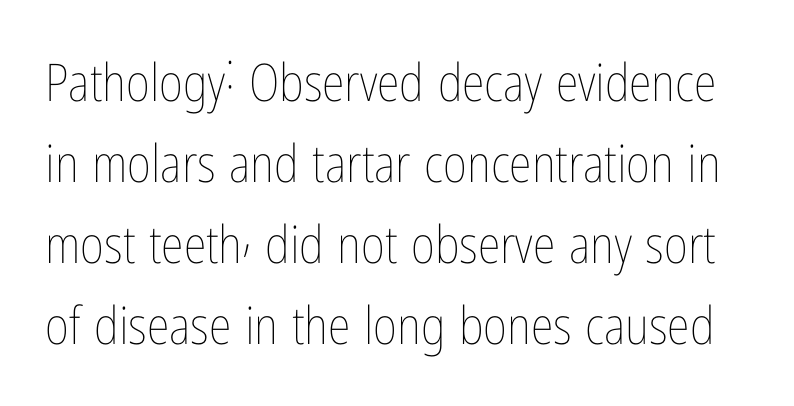
Q: Is the text bold? A: No.
Q: Is the text italic (slanted)? A: No, it is upright.
Q: Is the text underlined? A: No.
Q: Is the spacing between letters normal or unusually wide? A: Normal.
Q: Is the spacing between lines tight, normal or loose? A: Normal.
Q: Width (condensed, normal, or wide)? A: Condensed.
Q: Stroke contrast? A: Low.
Q: x-height? A: Medium.
Q: Monospaced? A: No.
